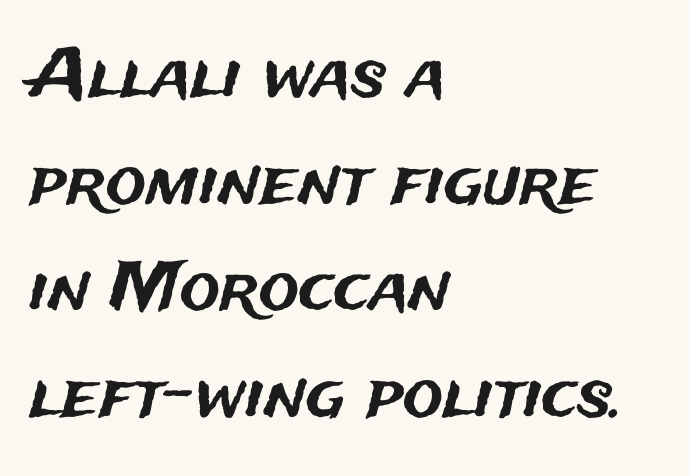
{"serif": "no", "width": "normal", "stroke_contrast": "medium", "x_height": "medium", "monospaced": "no", "underline": "no", "align": "left", "line_spacing": "normal", "line_spacing_ratio": 1.59, "letter_spacing": "normal", "letter_spacing_em": 0.0, "glyph_px": 67}
